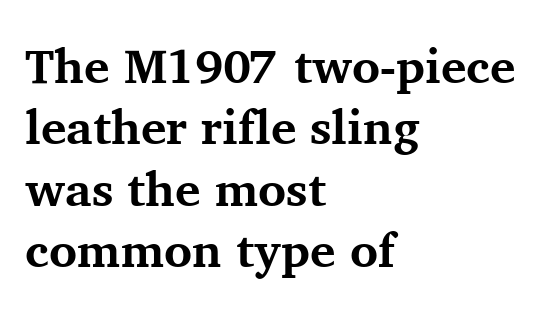
The text was rendered using a seriffed face with decorative stroke endings. Do the characters align in a grid? No, the font is proportional. Descenders are the only things crossing below the line. The passage shown stacks its lines at a standard gap. The setting favours the left margin, as ordinary paragraphs usually do.
